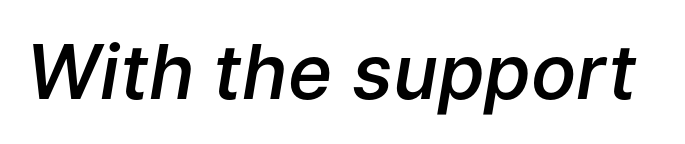
Italic? Definitely — the glyphs are oblique. The letters sit at their default tracking, neither squeezed nor spread. These lines carry some extra weight — a demibold, not a full bold. The face used here is proportionally spaced, like ordinary book or web type. Underlining? Definitely not there.
